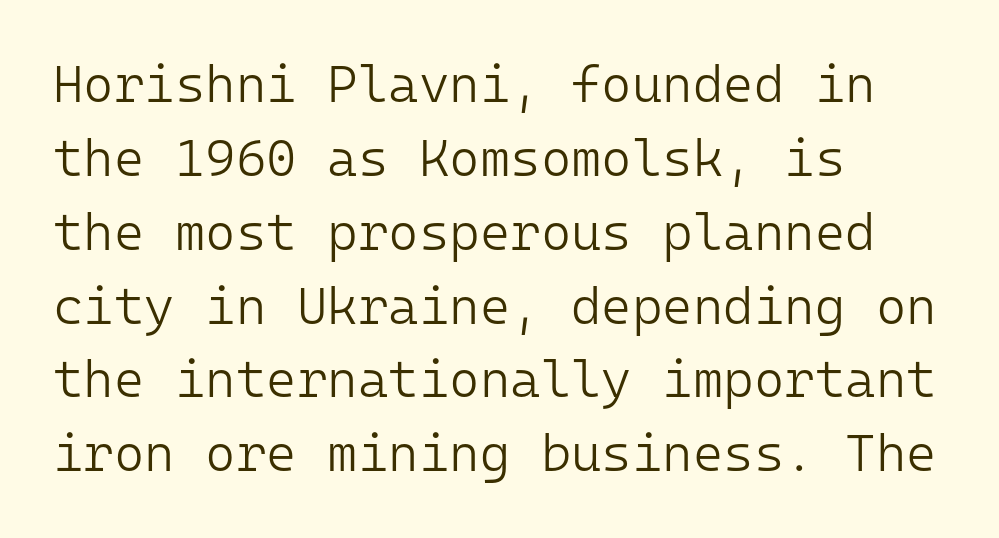
The image shows 52 px light sans-serif type, upright, monospaced; set left-aligned, normal line spacing (1.42x), normal letter spacing, not underlined; low stroke contrast and a medium x-height.
